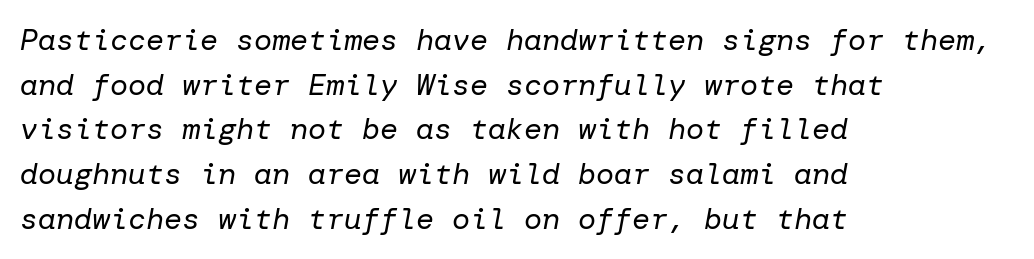
Q: Is the text bold? A: No.
Q: Is the text italic (slanted)? A: Yes, it leans right by about 10 degrees.
Q: Is the text underlined? A: No.
Q: How is the paragraph aligned? A: Left-aligned.
Q: Is the spacing between letters normal or unusually wide? A: Normal.
Q: Is the spacing between lines tight, normal or loose? A: Normal.
Q: Width (condensed, normal, or wide)? A: Normal.
Q: Stroke contrast? A: Low.
Q: x-height? A: Medium.
